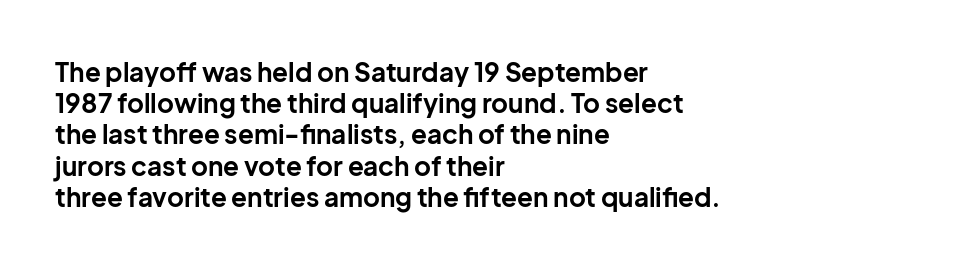
A typesetter would mark this as roman, not italic. The face used here is rendered with its standard letterfit. As a designer I'd log this as weight 700, bold. Underlining? Definitely not there. The text block is weighted toward the left margin, trailing off unevenly rightward.
